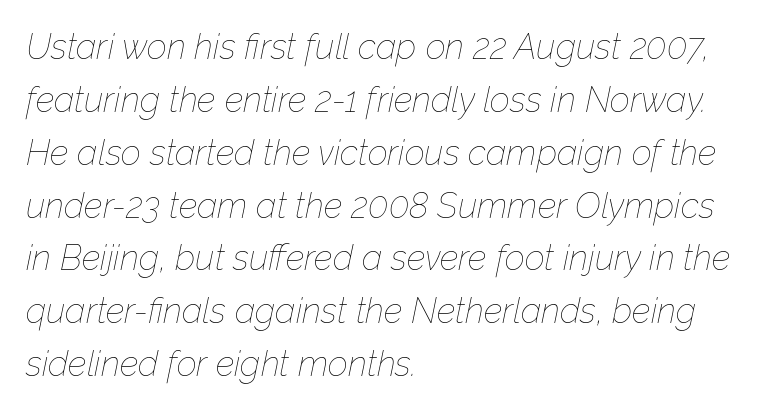
Rule under the text: the space is simply empty. Compared with typical body copy, the letter spacing here is the same. Compared with ordinary roman type, these characters are visibly tilted. These lines are rendered in a variable-pitch font. Is the stroke heavy? The answer is a plain regular-or-lighter. The paragraph shown leans on its left margin.
